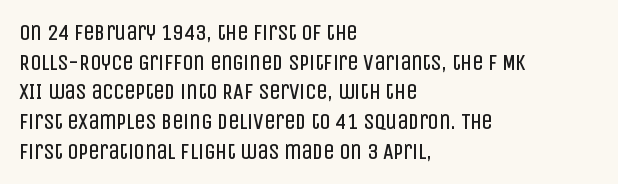
Unmarked baselines from the first word to the last. The designer left line spacing at the default. The rendering anchors every line to the left-hand side. The gaps between neighbouring characters are ordinary and unremarkable. The type sits square on the baseline with zero lean.
